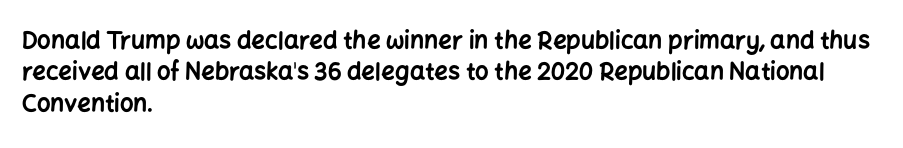
Q: Is the text bold? A: Yes.
Q: Is the text italic (slanted)? A: No, it is upright.
Q: Is the text underlined? A: No.
Q: How is the paragraph aligned? A: Left-aligned.
Q: Is the spacing between letters normal or unusually wide? A: Normal.
Q: Is the spacing between lines tight, normal or loose? A: Normal.
